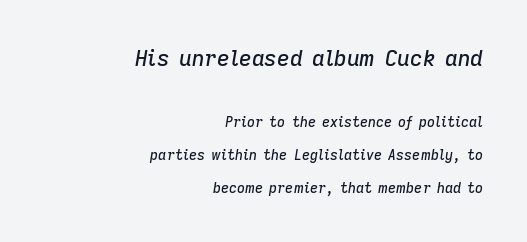
{"italic": "yes", "lean": "right", "slant_degrees": 9, "underline": "no", "align": "right", "line_spacing": "loose", "line_spacing_ratio": 2.35, "letter_spacing": "normal", "letter_spacing_em": 0.0, "larger_block": "first", "size_ratio": 1.57, "glyph_px": 22}
